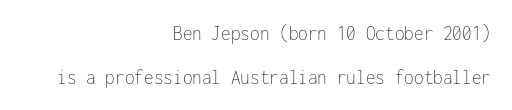
Q: Is the text bold? A: No.
Q: Is the text italic (slanted)? A: No, it is upright.
Q: Is the text underlined? A: No.
Q: How is the paragraph aligned? A: Right-aligned.
Q: Is the spacing between letters normal or unusually wide? A: Normal.
Q: Is the spacing between lines tight, normal or loose? A: Loose.
